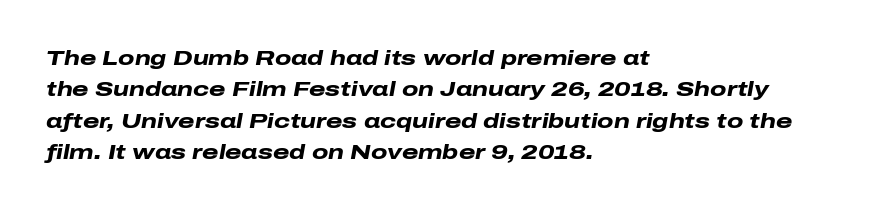
Q: Is the text bold? A: Yes.
Q: Is the text italic (slanted)? A: Yes, it leans right by about 10 degrees.
Q: Is the text underlined? A: No.
Q: How is the paragraph aligned? A: Left-aligned.
Q: Is the spacing between letters normal or unusually wide? A: Normal.
Q: Is the spacing between lines tight, normal or loose? A: Normal.
